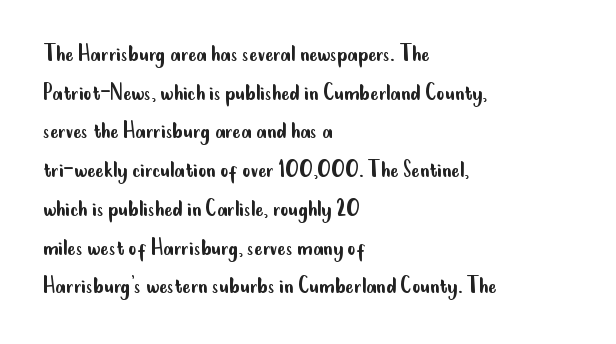
Notice how descenders clear the ascenders below comfortably — that's standard leading. Posture: vertical. Letter spacing: default. This rendering uses left alignment, leaving the right contour irregular.
